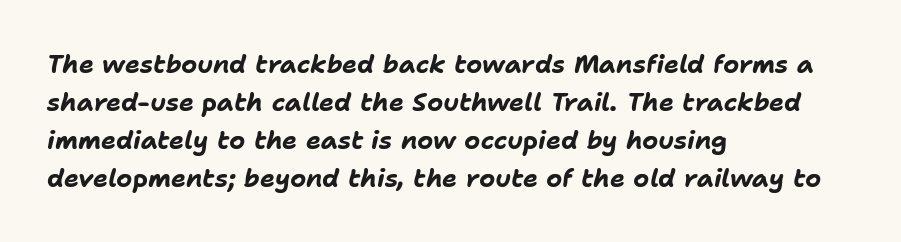
In terms of letterspacing, this is plain default setting. Regular leading. The specimen omits any rule beneath the text block's lines. Looking at the ascenders, they clearly lean.
